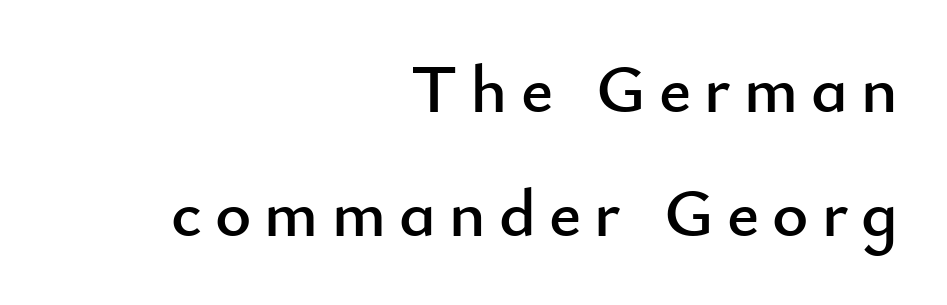
The image shows 69 px sans-serif type, upright; set right-aligned, line spacing 1.79x, not underlined; low stroke contrast and a small x-height.
